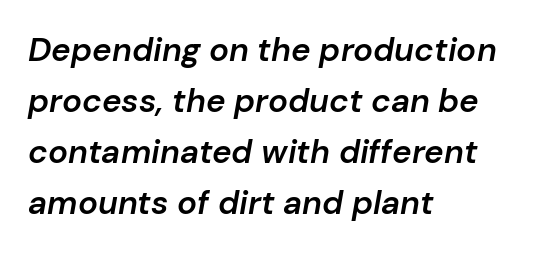
Designer's note — italics engaged. The text block is weighted toward the left margin, trailing off unevenly rightward. Normally led — the rows are evenly, conventionally spaced. Heft: intermediate — a semibold. Observe the ordinary spacing: letters are neighbours, not strangers. Unmarked baselines from the first word to the last.
